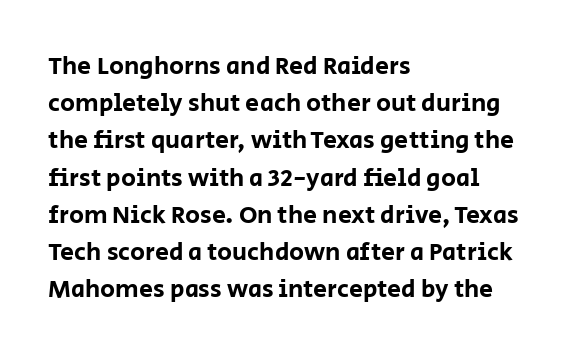
The image shows 25 px text type, upright; set left-aligned, normal line spacing (1.49x), normal letter spacing, not underlined.
